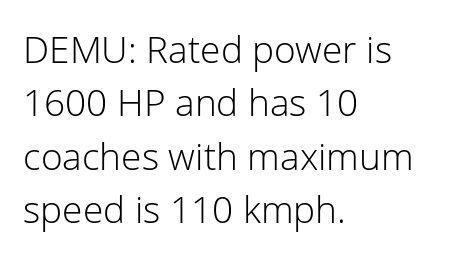
{"serif": "no", "italic": "no", "bold": "no", "weight": "light", "width": "normal", "stroke_contrast": "low", "x_height": "medium", "monospaced": "no", "underline": "no", "align": "left", "line_spacing": "normal", "line_spacing_ratio": 1.44, "letter_spacing": "normal", "letter_spacing_em": 0.0, "glyph_px": 37}
